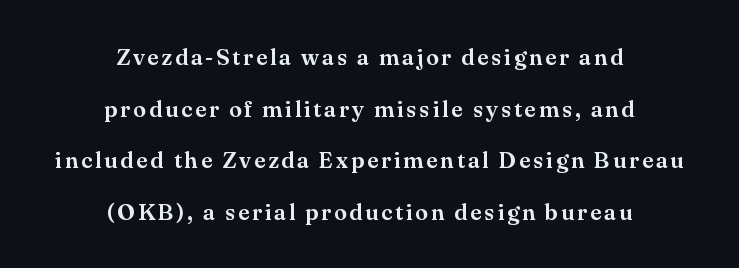
Anything drawn beneath the words? Only blank space. If you measured baseline to baseline, you'd find a long distance. Rendered with straight, roman letterforms. Line starts and ends both wander, symmetrically.
